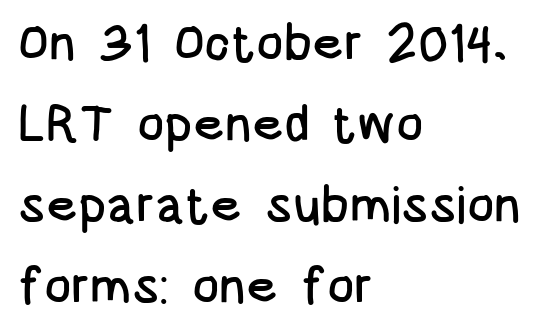
{"serif": "no", "italic": "no", "width": "condensed", "stroke_contrast": "low", "x_height": "large", "monospaced": "no", "underline": "no", "align": "left", "line_spacing": "normal", "line_spacing_ratio": 1.59, "letter_spacing": "normal", "letter_spacing_em": 0.0, "glyph_px": 51}
